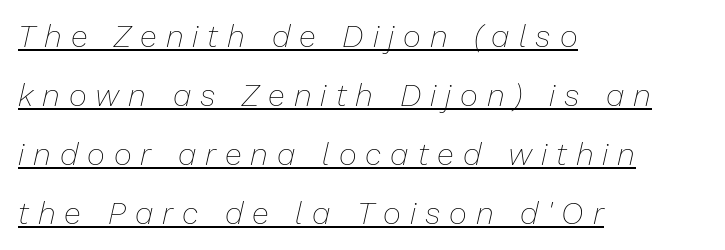
Q: Is the text bold? A: No.
Q: Is the text italic (slanted)? A: Yes, it leans right by about 13 degrees.
Q: Is the text underlined? A: Yes.
Q: How is the paragraph aligned? A: Left-aligned.
Q: Is the spacing between letters normal or unusually wide? A: Unusually wide.
Q: Is the spacing between lines tight, normal or loose? A: Loose.
Q: Width (condensed, normal, or wide)? A: Normal.
Q: Stroke contrast? A: Low.
Q: x-height? A: Medium.
Q: Monospaced? A: No.
